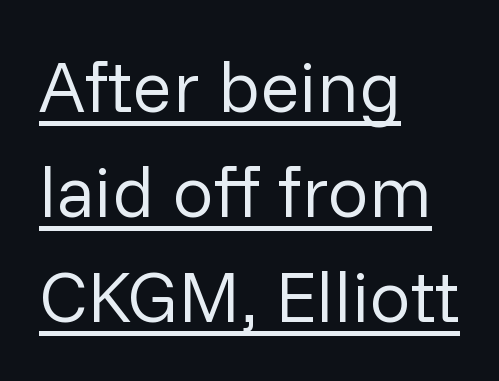
Q: Is the text bold? A: No.
Q: Is the text italic (slanted)? A: No, it is upright.
Q: Is the typeface a serif or a sans-serif typeface? A: Sans-serif.
Q: Is the text underlined? A: Yes.
Q: How is the paragraph aligned? A: Left-aligned.
Q: Is the spacing between letters normal or unusually wide? A: Normal.
Q: Is the spacing between lines tight, normal or loose? A: Normal.
Q: Width (condensed, normal, or wide)? A: Normal.
Q: Stroke contrast? A: Low.
Q: x-height? A: Medium.
Q: Monospaced? A: No.
